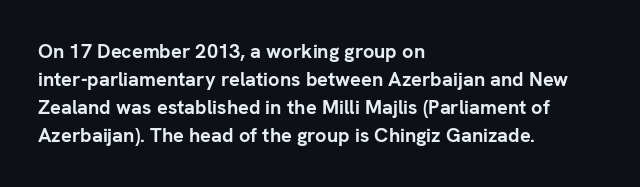
{"italic": "no", "bold": "yes", "underline": "no", "align": "left", "line_spacing": "normal", "line_spacing_ratio": 1.4, "letter_spacing": "normal", "letter_spacing_em": 0.0, "glyph_px": 20}
